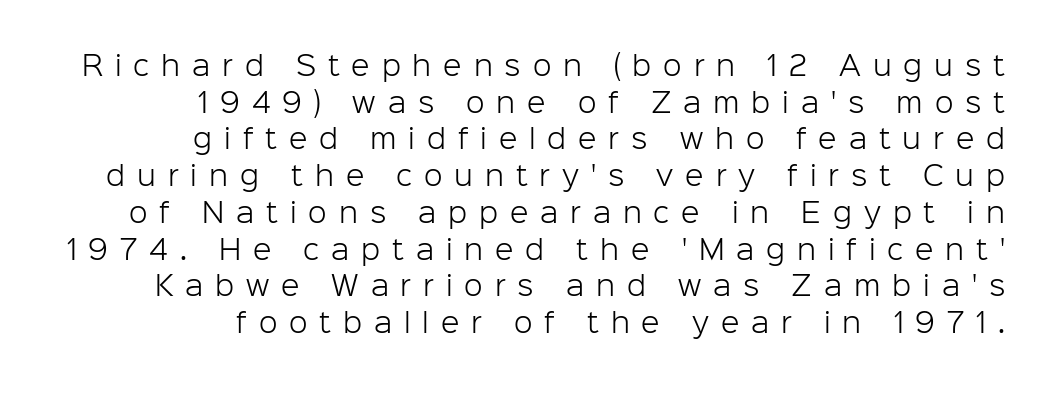
The image shows 27 px text type, upright; set right-aligned, normal line spacing (1.36x), unusually wide letter spacing (+0.44 em), not underlined.
